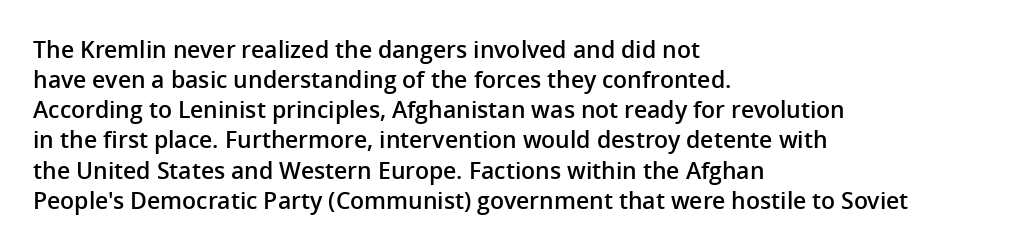
{"italic": "no", "bold": "semi", "underline": "no", "align": "left", "line_spacing": "normal", "line_spacing_ratio": 1.31, "letter_spacing": "normal", "letter_spacing_em": 0.0, "glyph_px": 23}
